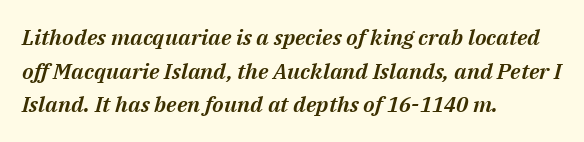
Q: Is the text italic (slanted)? A: Yes, it leans right by about 14 degrees.
Q: Is the text underlined? A: No.
Q: How is the paragraph aligned? A: Left-aligned.
Q: Is the spacing between letters normal or unusually wide? A: Normal.
Q: Is the spacing between lines tight, normal or loose? A: Normal.
